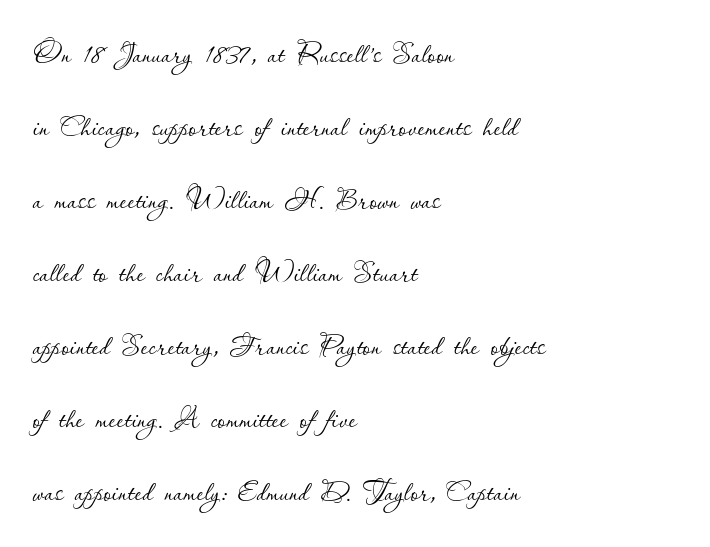
Q: Is the text bold? A: No.
Q: Is the text italic (slanted)? A: Yes.
Q: Is the text underlined? A: No.
Q: How is the paragraph aligned? A: Left-aligned.
Q: Is the spacing between letters normal or unusually wide? A: Normal.
Q: Is the spacing between lines tight, normal or loose? A: Loose.
Q: Width (condensed, normal, or wide)? A: Normal.
Q: Stroke contrast? A: Low.
Q: x-height? A: Small.
Q: Monospaced? A: No.
